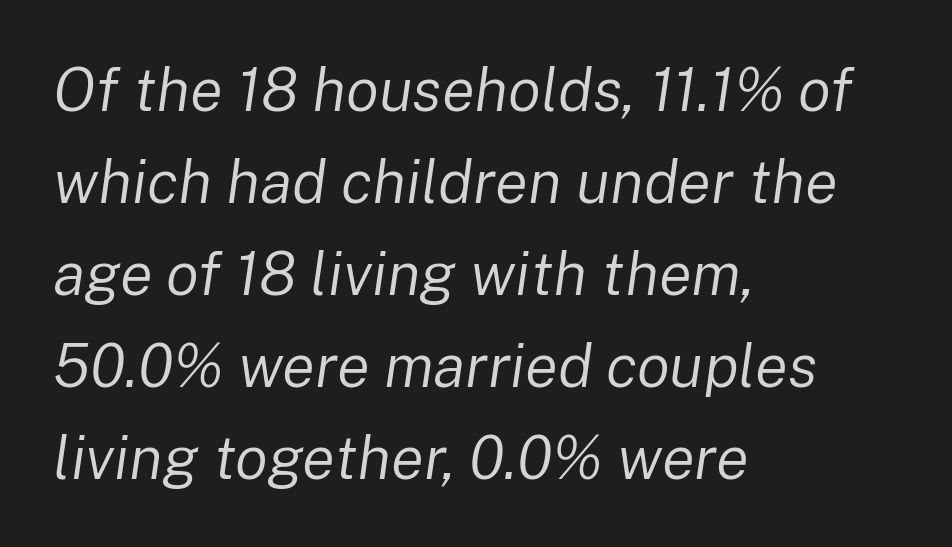
The image shows 61 px regular-weight type, italic (leaning right); set left-aligned, normal line spacing (1.51x), normal letter spacing, not underlined; low stroke contrast and a medium x-height.
